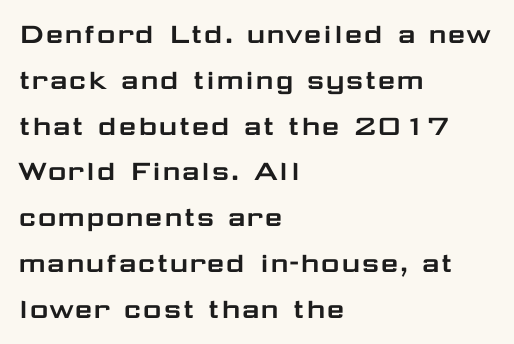
{"serif": "no", "italic": "no", "width": "wide", "stroke_contrast": "low", "x_height": "medium", "monospaced": "no", "underline": "no", "align": "left", "line_spacing": "normal", "line_spacing_ratio": 1.43, "letter_spacing": "normal", "letter_spacing_em": 0.0, "glyph_px": 32}
